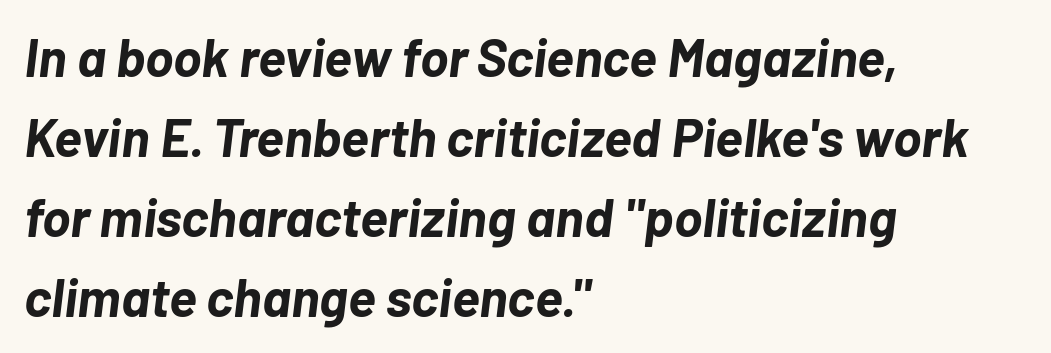
Letter spacing: default. Underlining? Definitely not there. Would a proofreader flag this as italicized? Yes. The passage shown is typed in a proportional face where columns would drift.
